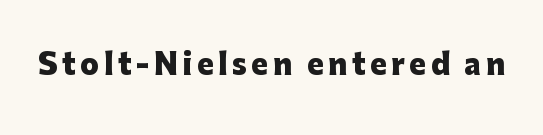
A clean baseline with only descenders dipping below it. Every letter is thick-stroked: bold, no question. Every stem runs plumb, perpendicular to the baseline. Typographically, this falls in the sans-serif category.
